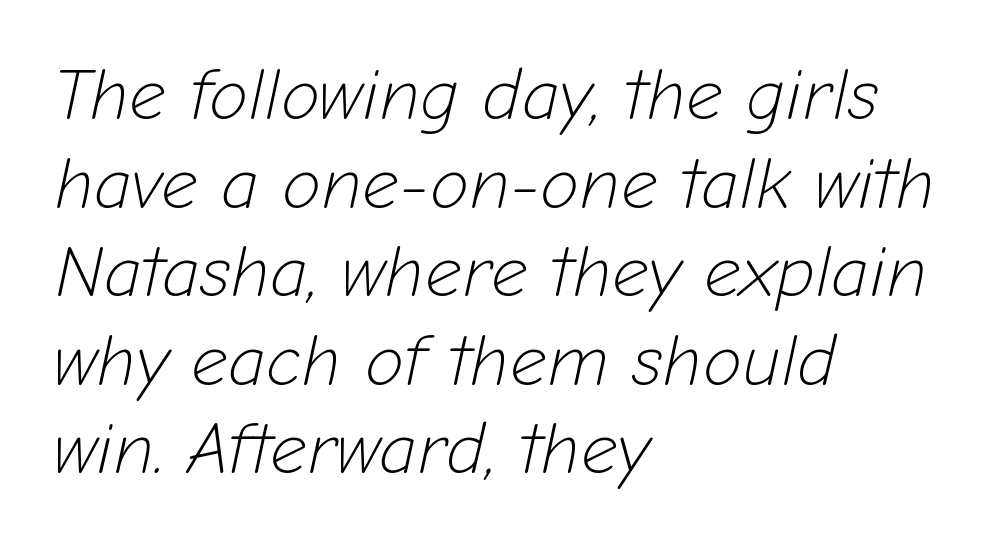
The image shows 72 px light type, italic (leaning right); set left-aligned, line spacing 1.23x, normal letter spacing, not underlined; low stroke contrast and a medium x-height.
